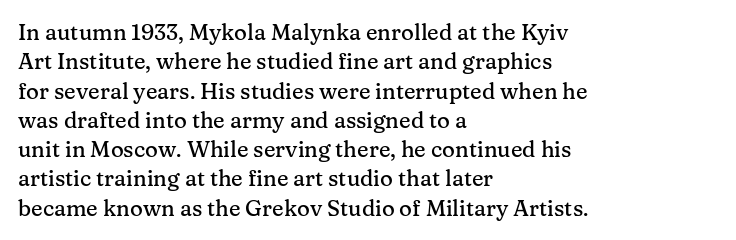
The image shows 22 px text type, upright; set left-aligned, normal line spacing (1.33x), normal letter spacing, not underlined.
